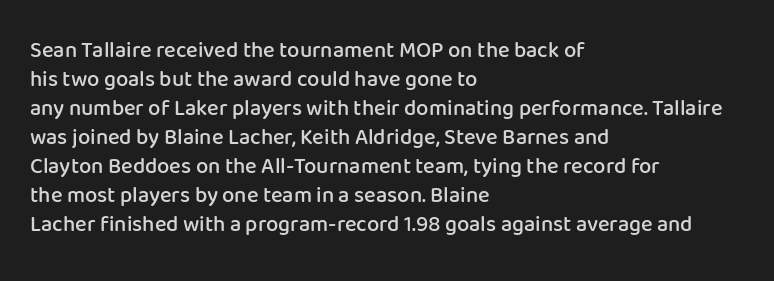
The image shows 22 px text type, upright; set left-aligned, normal line spacing (1.32x), normal letter spacing, not underlined.
